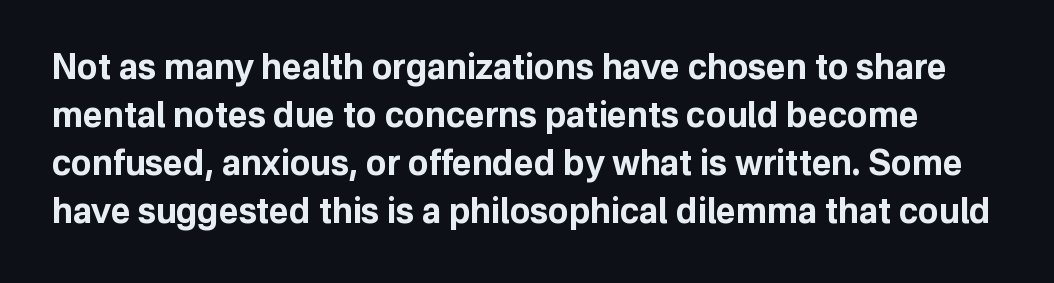
Q: Is the text bold? A: Yes.
Q: Is the text italic (slanted)? A: No, it is upright.
Q: Is the typeface a serif or a sans-serif typeface? A: Sans-serif.
Q: Is the text underlined? A: No.
Q: Is the spacing between letters normal or unusually wide? A: Normal.
Q: Is the spacing between lines tight, normal or loose? A: Normal.
Q: Width (condensed, normal, or wide)? A: Normal.
Q: Stroke contrast? A: Low.
Q: x-height? A: Medium.
Q: Monospaced? A: No.
